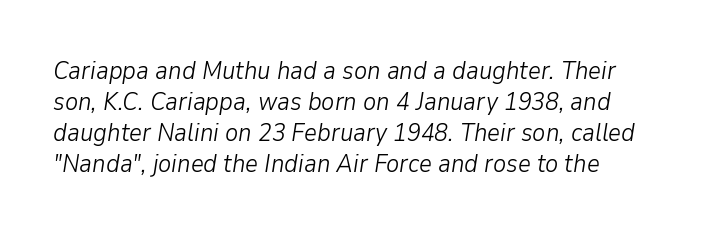
Q: Is the text bold? A: No.
Q: Is the text italic (slanted)? A: Yes, it leans right by about 9 degrees.
Q: Is the text underlined? A: No.
Q: How is the paragraph aligned? A: Left-aligned.
Q: Is the spacing between letters normal or unusually wide? A: Normal.
